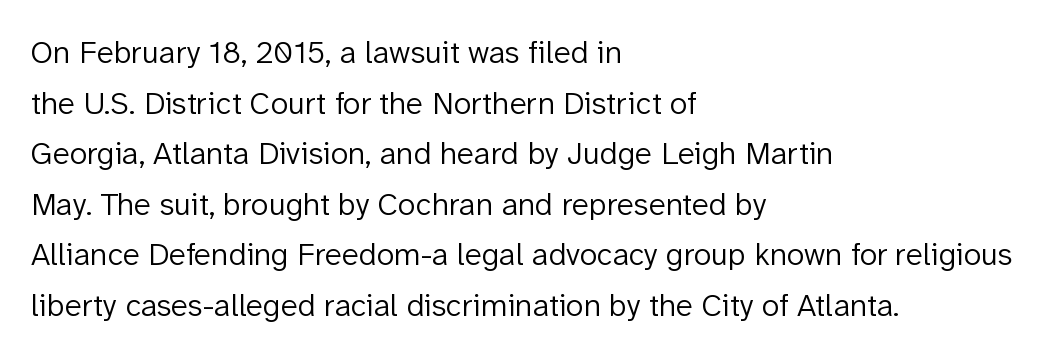
The image shows 32 px light sans-serif type, upright; set left-aligned, normal line spacing (1.58x), normal letter spacing, not underlined; low stroke contrast and a medium x-height.
